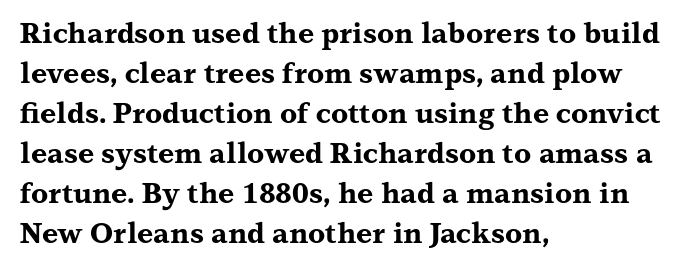
The image shows 28 px bold, wide serif type, upright; set left-aligned, normal line spacing (1.43x), normal letter spacing, not underlined; medium stroke contrast and a medium x-height.
